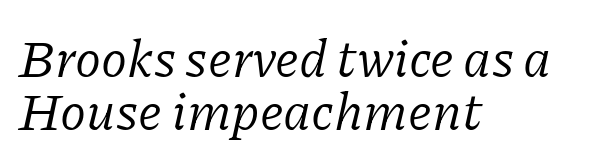
{"serif": "yes", "italic": "yes", "lean": "right", "slant_degrees": 11, "bold": "no", "weight": "regular", "width": "normal", "stroke_contrast": "low", "x_height": "medium", "monospaced": "no", "underline": "no", "align": "left", "line_spacing": "tight", "line_spacing_ratio": 1.0, "letter_spacing": "normal", "letter_spacing_em": 0.0, "glyph_px": 53}
